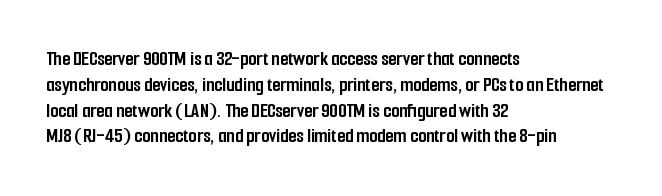
Q: Is the text bold? A: Yes.
Q: Is the text italic (slanted)? A: No, it is upright.
Q: Is the text underlined? A: No.
Q: How is the paragraph aligned? A: Left-aligned.
Q: Is the spacing between letters normal or unusually wide? A: Normal.
